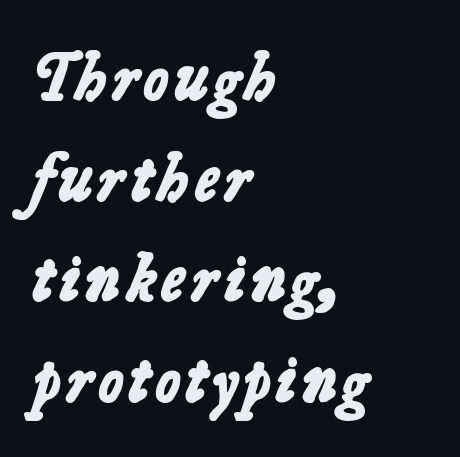
{"serif": "no", "bold": "yes", "weight": "bold", "width": "normal", "stroke_contrast": "low", "x_height": "medium", "monospaced": "no", "underline": "no", "align": "left", "line_spacing": "normal", "line_spacing_ratio": 1.46, "letter_spacing": "normal", "letter_spacing_em": 0.0, "glyph_px": 69}
